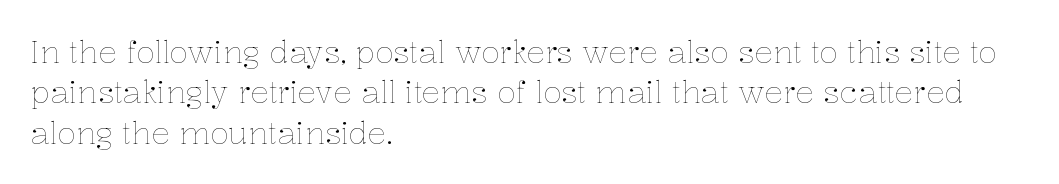
{"italic": "no", "bold": "no", "weight": "thin", "width": "normal", "stroke_contrast": "low", "x_height": "medium", "monospaced": "no", "underline": "no", "align": "left", "line_spacing": "normal", "line_spacing_ratio": 1.3, "letter_spacing": "normal", "letter_spacing_em": 0.0, "glyph_px": 31}
